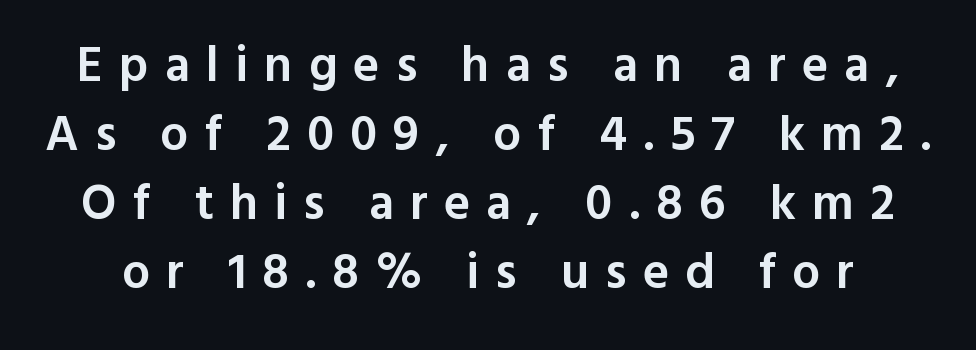
{"serif": "no", "italic": "no", "bold": "semi", "weight": "semibold", "width": "normal", "x_height": "medium", "monospaced": "no", "underline": "no", "line_spacing": "normal", "line_spacing_ratio": 1.38, "letter_spacing": "wide", "letter_spacing_em": 0.32, "glyph_px": 50}
